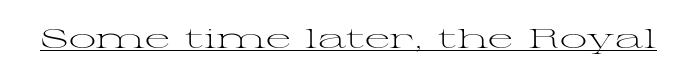
{"italic": "no", "bold": "no", "underline": "yes", "letter_spacing": "normal", "letter_spacing_em": 0.0, "glyph_px": 27}
